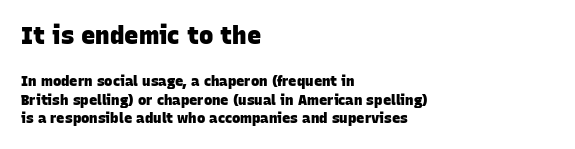
The image shows 24 px bold type; set left-aligned, normal line spacing (1.33x), normal letter spacing, not underlined; the first (top) block is 1.71x larger.
